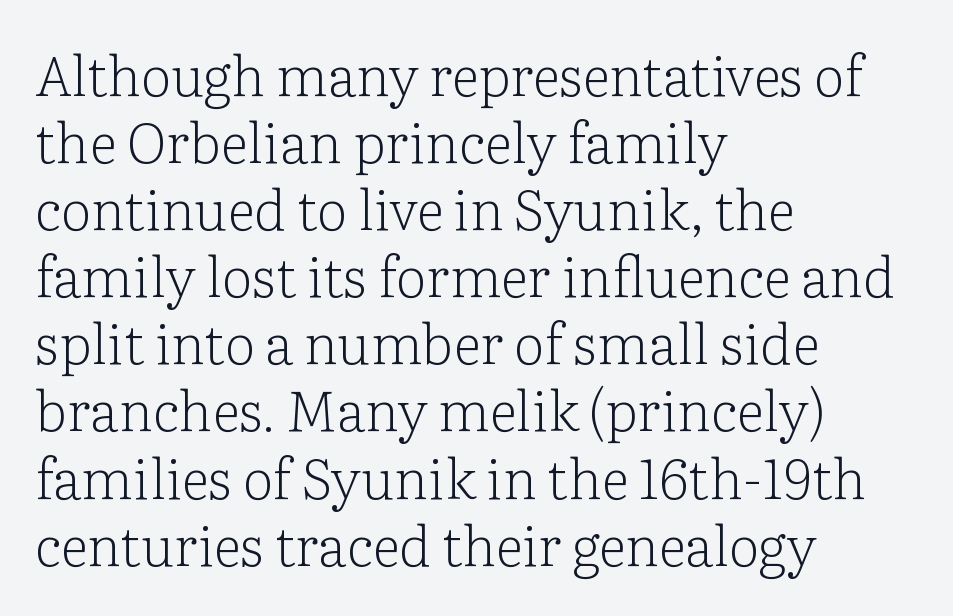
{"serif": "yes", "italic": "no", "bold": "no", "weight": "light", "width": "normal", "stroke_contrast": "low", "x_height": "medium", "monospaced": "no", "underline": "no", "align": "left", "line_spacing_ratio": 1.22, "letter_spacing": "normal", "letter_spacing_em": 0.0, "glyph_px": 55}
